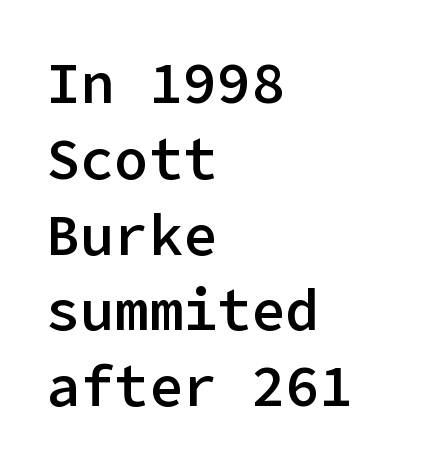
{"serif": "no", "italic": "no", "bold": "semi", "weight": "semibold", "width": "normal", "stroke_contrast": "low", "x_height": "medium", "underline": "no", "align": "left", "line_spacing": "normal", "line_spacing_ratio": 1.33, "letter_spacing": "normal", "letter_spacing_em": 0.0, "glyph_px": 57}
